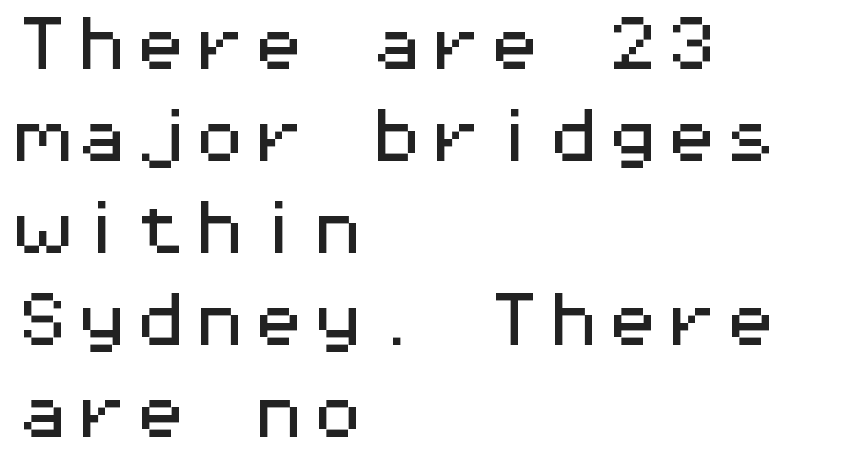
{"serif": "no", "italic": "no", "width": "wide", "stroke_contrast": "medium", "x_height": "medium", "monospaced": "yes", "underline": "no", "align": "left", "line_spacing": "normal", "line_spacing_ratio": 1.56, "letter_spacing": "normal", "letter_spacing_em": 0.0, "glyph_px": 59}
